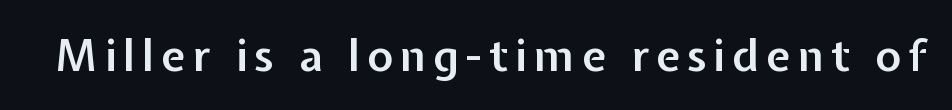
Rendered with straight, roman letterforms. Are there feet on the stems? There aren't — it's a sans. On the weight axis this lands at semibold, roughly 600. Honestly, there is no underline to notice here at all. The letters advance in unequal steps, a hallmark of proportional type.
